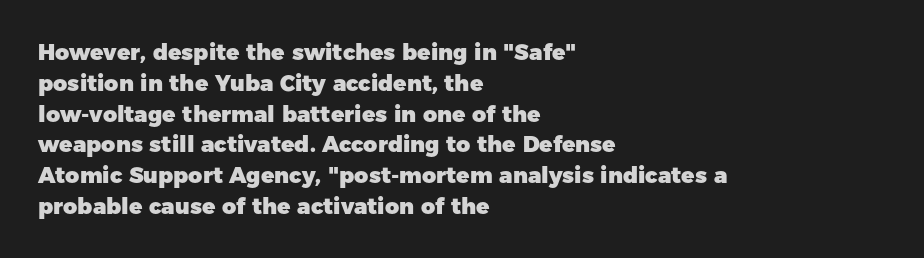
No italicization has been applied; the sample stays upright. The line-height multiplier appears to be the usual default. The face used here has the dense, thick strokes of a bold. Clear beneath every line of the passage. Each word holds together tightly as a unit, with standard inter-letter gaps. The typesetter chose a ragged-right arrangement here.
